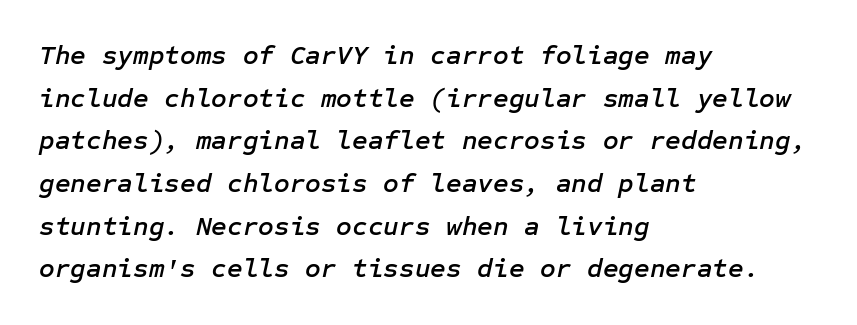
The image shows 27 px text type, italic (leaning right); set left-aligned, normal line spacing (1.58x), normal letter spacing, not underlined.
